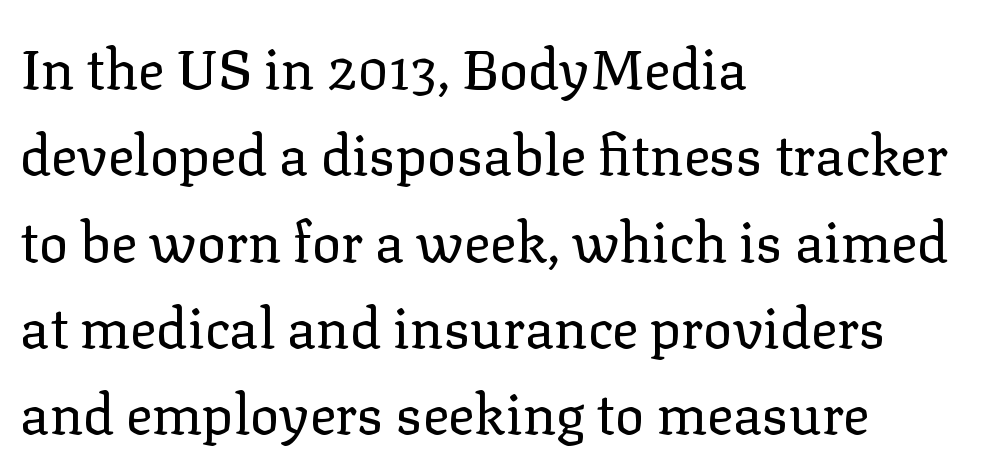
{"serif": "yes", "italic": "no", "bold": "no", "weight": "regular", "width": "normal", "stroke_contrast": "low", "x_height": "medium", "monospaced": "no", "underline": "no", "align": "left", "line_spacing": "normal", "line_spacing_ratio": 1.57, "letter_spacing": "normal", "letter_spacing_em": 0.0, "glyph_px": 55}
